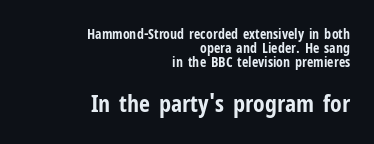
The letters stand upright; this is a roman face. Weight: bold. Look at the tracking — it's just the regular setting, nothing added. How would I describe the line gaps? Narrow and economical.
